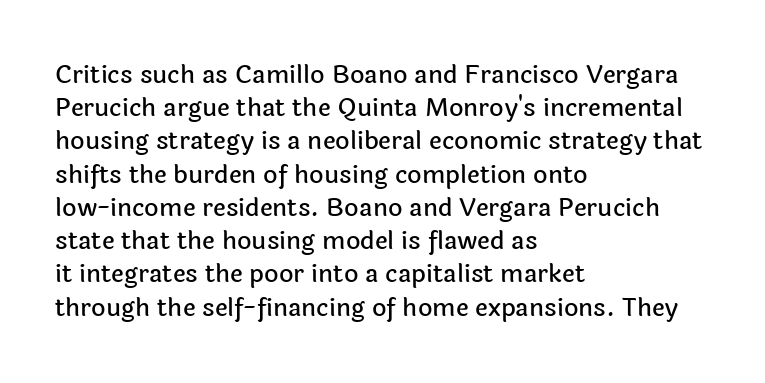
Q: Is the text italic (slanted)? A: No, it is upright.
Q: Is the text underlined? A: No.
Q: How is the paragraph aligned? A: Left-aligned.
Q: Is the spacing between letters normal or unusually wide? A: Normal.
Q: Is the spacing between lines tight, normal or loose? A: Normal.
